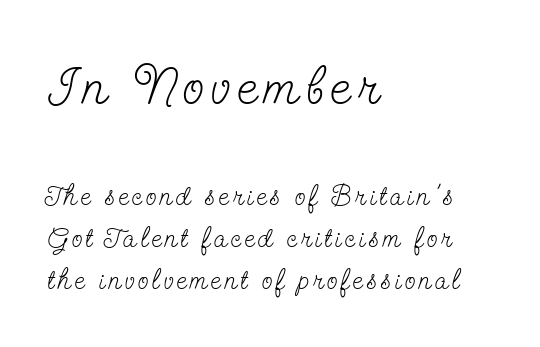
Stem width sits at or under what a default text font uses. Unlike a clean sans, this face finishes its strokes with serifs. Does the leading feel generous? No, just average. Size hierarchy here favors the leading block over the trailing one.
